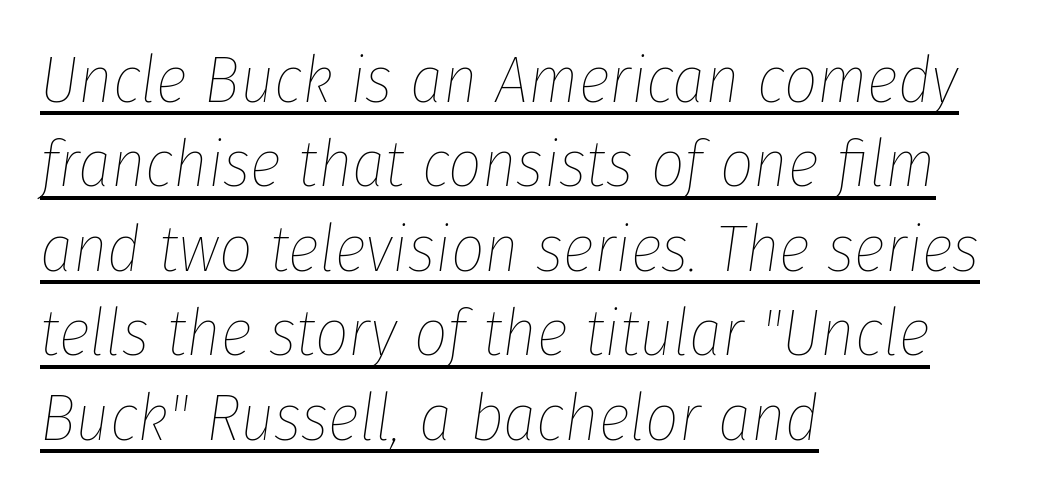
{"italic": "yes", "lean": "right", "slant_degrees": 8, "bold": "no", "weight": "thin", "width": "condensed", "stroke_contrast": "low", "x_height": "medium", "monospaced": "no", "underline": "yes", "align": "left", "line_spacing": "normal", "line_spacing_ratio": 1.28, "letter_spacing": "normal", "letter_spacing_em": 0.0, "glyph_px": 66}
